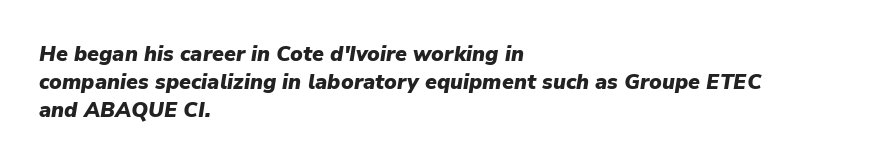
The image shows 21 px bold type, italic (leaning right); set left-aligned, normal line spacing (1.33x), normal letter spacing, not underlined.
